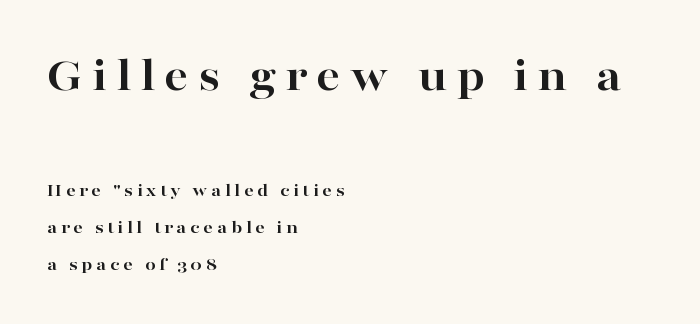
Type size steps down from the first block to the second. Emphasis by weight is at full strength: bold. Quick note: not italic, upright. The passage shown is typed in a proportional face where columns would drift.
